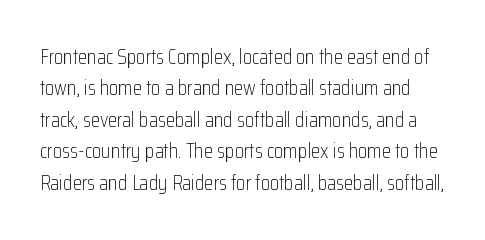
{"italic": "no", "bold": "no", "underline": "no", "line_spacing": "normal", "line_spacing_ratio": 1.5, "letter_spacing": "normal", "letter_spacing_em": 0.0, "glyph_px": 21}
